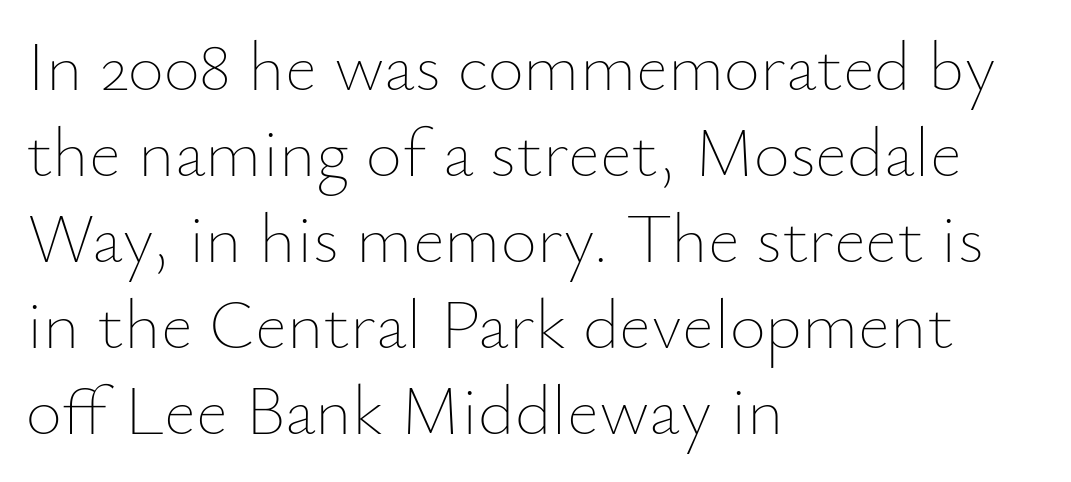
The image shows 70 px thin type, upright; set left-aligned, line spacing 1.23x, normal letter spacing, not underlined; low stroke contrast and a small x-height.
